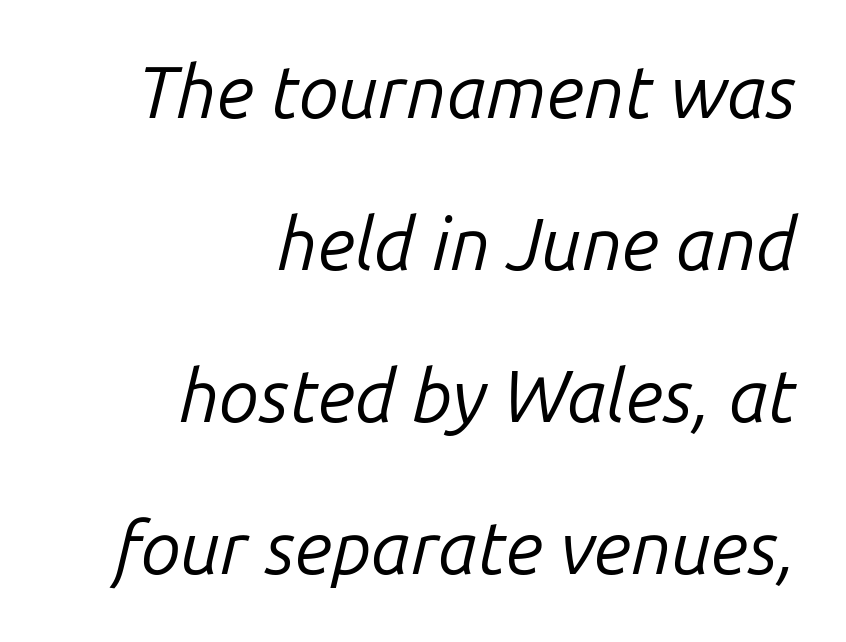
The image shows 73 px regular-weight type, italic (leaning right); set right-aligned, loose line spacing (2.08x), normal letter spacing, not underlined; low stroke contrast and a medium x-height.
